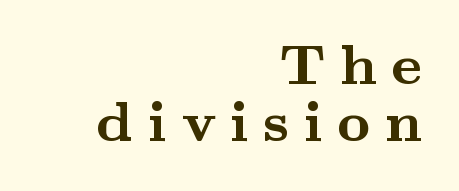
The image shows 58 px semibold, wide serif type, upright; set right-aligned, tight line spacing (0.99x), unusually wide letter spacing (+0.25 em), not underlined; medium stroke contrast and a small x-height.
